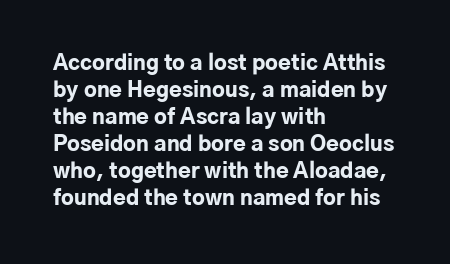
The space directly below the letters is spotless. In terms of leading, this rendering sits right in the middle. Notice how the stems are strictly vertical — no italics here. Honestly, the letter spacing is just normal — you wouldn't notice it. Typesetter's note: full bold, strokes at maximum text heaviness.
